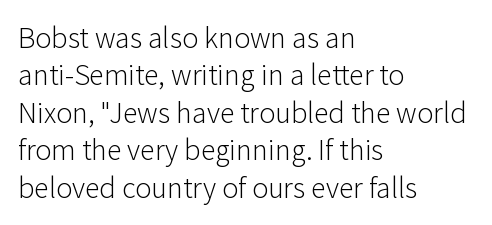
The image shows 30 px light sans-serif type, upright; set left-aligned, normal line spacing (1.25x), normal letter spacing, not underlined; low stroke contrast and a medium x-height.
